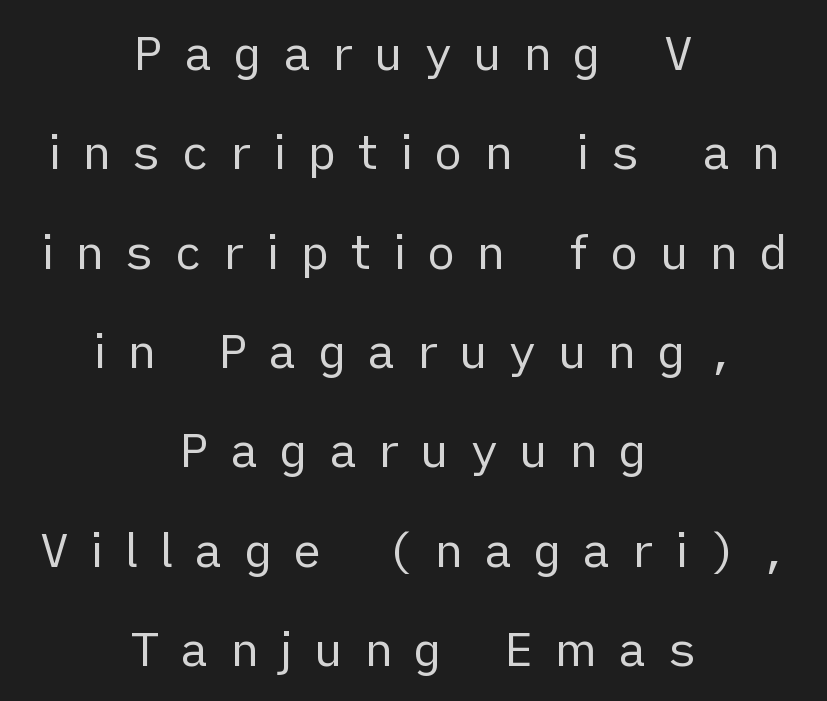
These lines were composed using upright roman letters. Successive baselines arrive slowly, with a big drop between each. Just letters on the line, the space beneath them empty. Serif or sans? Sans — the stroke terminals are bare. Stems here are at most as thick as an everyday book face.
